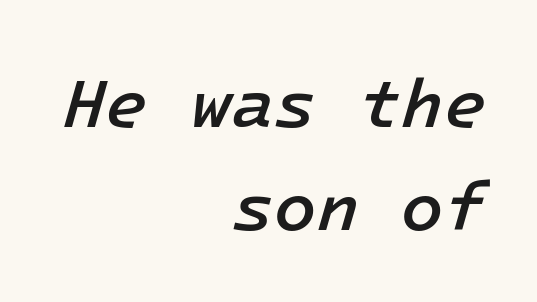
{"italic": "yes", "lean": "right", "slant_degrees": 16, "bold": "semi", "weight": "semibold", "width": "normal", "stroke_contrast": "low", "x_height": "medium", "underline": "no", "align": "right", "line_spacing": "normal", "line_spacing_ratio": 1.49, "letter_spacing": "normal", "letter_spacing_em": 0.0, "glyph_px": 69}
